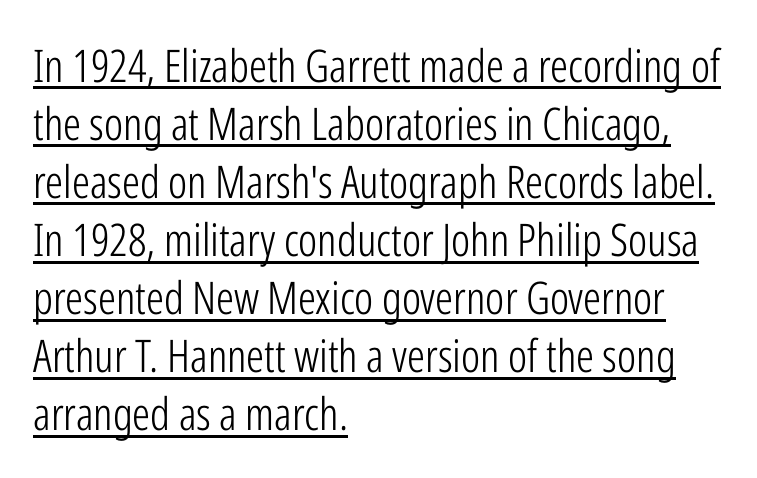
Q: Is the text bold? A: No.
Q: Is the text italic (slanted)? A: No, it is upright.
Q: Is the typeface a serif or a sans-serif typeface? A: Sans-serif.
Q: Is the text underlined? A: Yes.
Q: How is the paragraph aligned? A: Left-aligned.
Q: Is the spacing between letters normal or unusually wide? A: Normal.
Q: Is the spacing between lines tight, normal or loose? A: Normal.
Q: Width (condensed, normal, or wide)? A: Condensed.
Q: Stroke contrast? A: Low.
Q: x-height? A: Medium.
Q: Monospaced? A: No.
